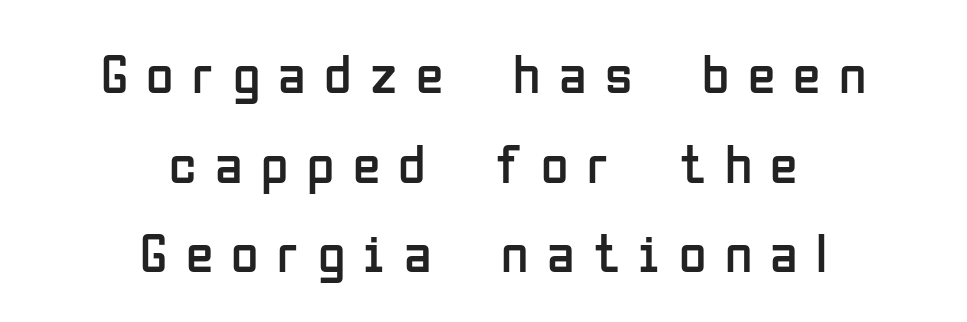
The image shows 56 px regular-weight, condensed sans-serif type, upright; set centered, normal line spacing (1.6x), unusually wide letter spacing (+0.33 em), not underlined; low stroke contrast and a medium x-height.
